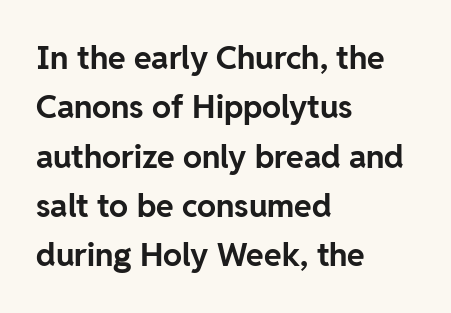
{"serif": "no", "italic": "no", "bold": "yes", "weight": "bold", "width": "normal", "stroke_contrast": "low", "x_height": "medium", "monospaced": "no", "underline": "no", "align": "left", "line_spacing": "normal", "line_spacing_ratio": 1.54, "letter_spacing": "normal", "letter_spacing_em": 0.0, "glyph_px": 32}
